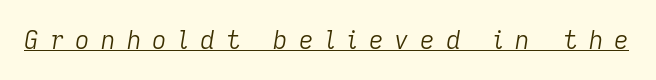
{"italic": "yes", "lean": "right", "slant_degrees": 9, "bold": "no", "underline": "yes", "letter_spacing": "wide", "letter_spacing_em": 0.45, "glyph_px": 25}
